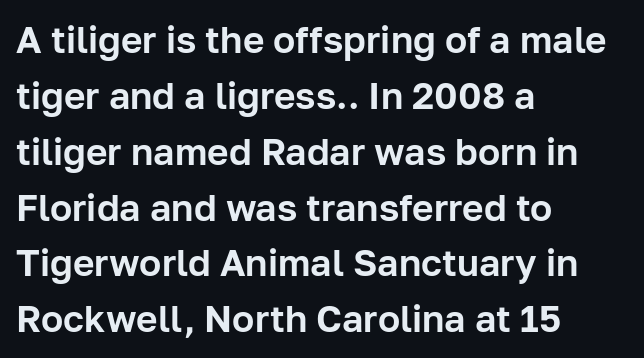
The image shows 37 px sans-serif type, upright; set left-aligned, normal line spacing (1.51x), normal letter spacing, not underlined; low stroke contrast and a medium x-height.
